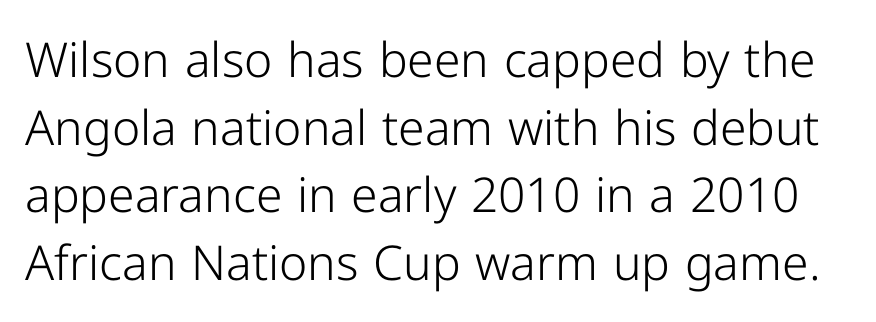
The image shows 48 px light sans-serif type, upright; set normal line spacing (1.41x), normal letter spacing, not underlined; low stroke contrast and a medium x-height.
